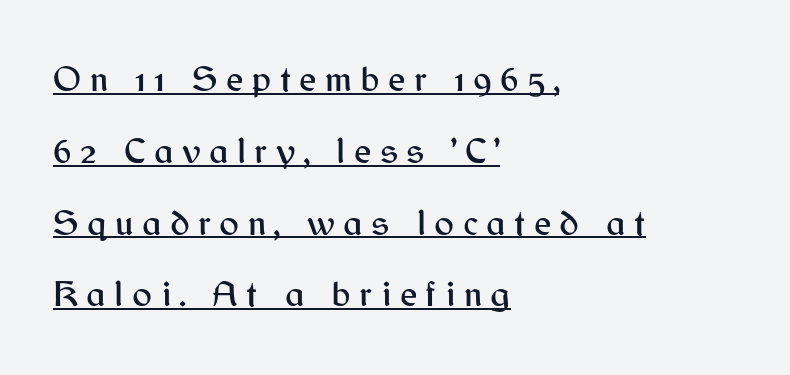
The image shows 37 px sans-serif type, upright; set left-aligned, loose line spacing (1.94x), unusually wide letter spacing (+0.23 em), underlined; medium stroke contrast and a medium x-height.
